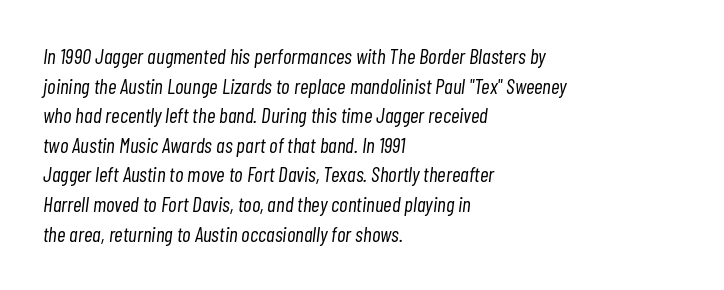
{"italic": "yes", "lean": "right", "slant_degrees": 7, "bold": "no", "underline": "no", "align": "left", "line_spacing": "normal", "line_spacing_ratio": 1.41, "letter_spacing": "normal", "letter_spacing_em": 0.0, "glyph_px": 21}
